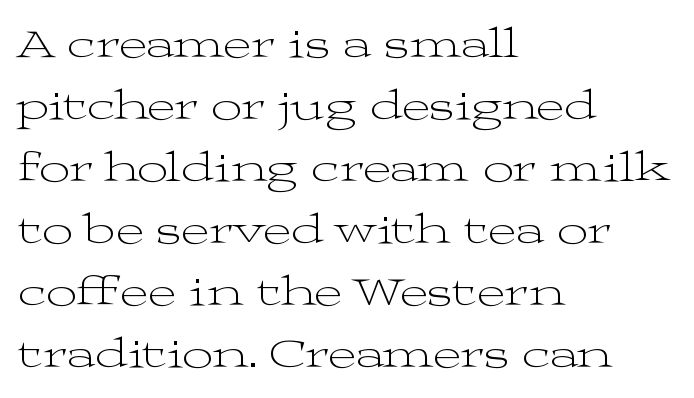
The gap between lines stays unmarked. Designer's note — italics off, roman on. Honestly, the letter spacing is just normal — you wouldn't notice it. Vertical spacing — default. These glyphs show unthickened strokes, regular width or finer.
